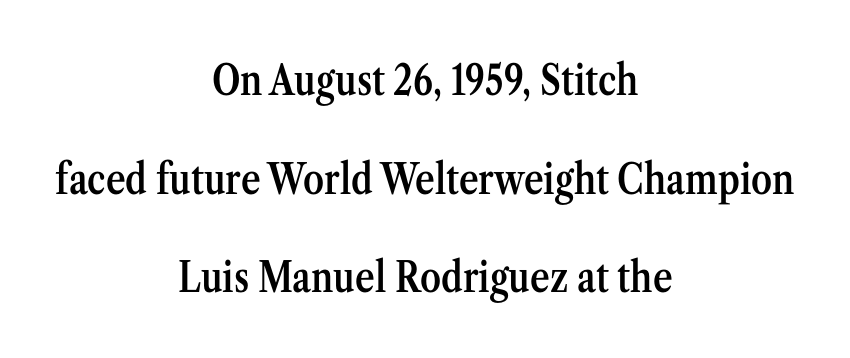
{"serif": "yes", "italic": "no", "bold": "semi", "weight": "semibold", "width": "condensed", "stroke_contrast": "medium", "x_height": "medium", "monospaced": "no", "underline": "no", "align": "center", "line_spacing": "loose", "line_spacing_ratio": 2.35, "letter_spacing": "normal", "letter_spacing_em": 0.0, "glyph_px": 42}
